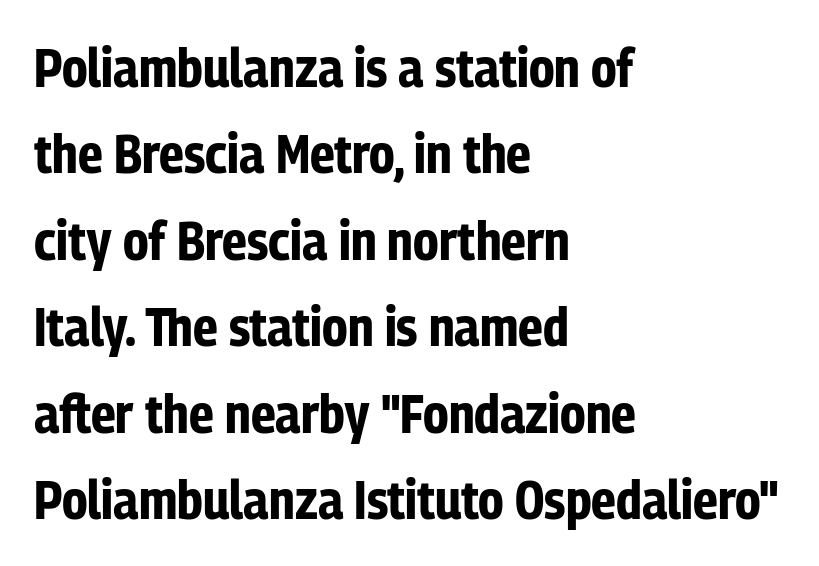
Q: Is the text bold? A: Yes.
Q: Is the text italic (slanted)? A: No, it is upright.
Q: Is the typeface a serif or a sans-serif typeface? A: Sans-serif.
Q: Is the text underlined? A: No.
Q: How is the paragraph aligned? A: Left-aligned.
Q: Is the spacing between letters normal or unusually wide? A: Normal.
Q: Is the spacing between lines tight, normal or loose? A: Normal.
Q: Width (condensed, normal, or wide)? A: Condensed.
Q: Stroke contrast? A: Low.
Q: x-height? A: Medium.
Q: Monospaced? A: No.
